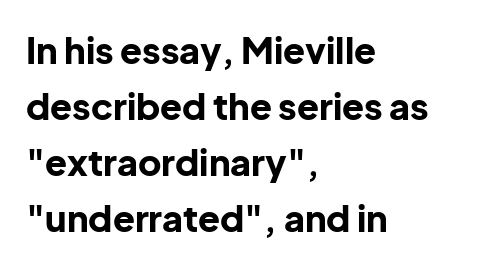
The image shows 36 px bold sans-serif type, upright; set left-aligned, normal line spacing (1.56x), normal letter spacing, not underlined; low stroke contrast and a medium x-height.
